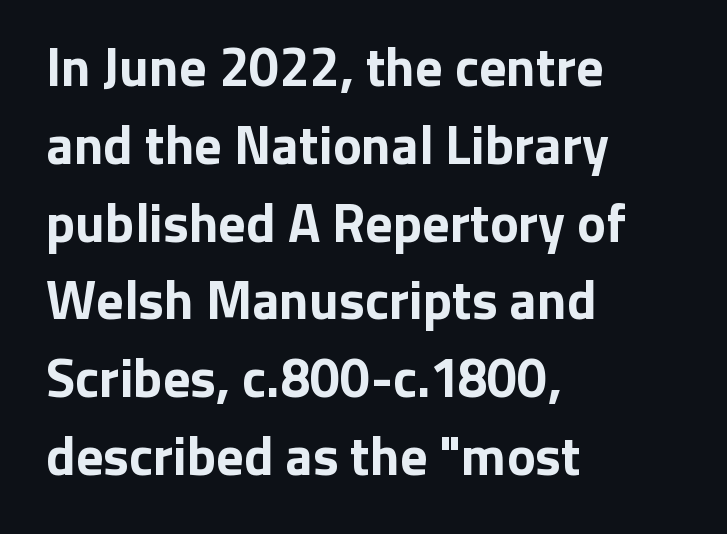
{"serif": "no", "italic": "no", "bold": "yes", "weight": "bold", "width": "normal", "stroke_contrast": "low", "x_height": "medium", "monospaced": "no", "underline": "no", "align": "left", "line_spacing": "normal", "line_spacing_ratio": 1.44, "letter_spacing": "normal", "letter_spacing_em": 0.0, "glyph_px": 54}
